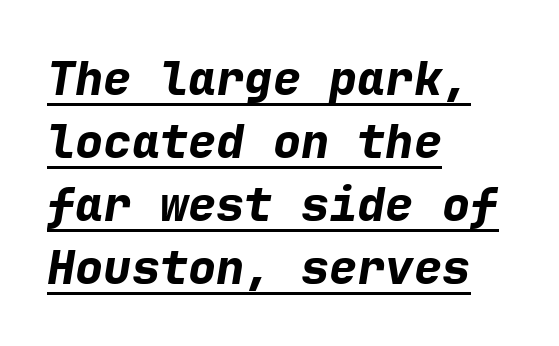
Q: Is the text bold? A: Yes.
Q: Is the text italic (slanted)? A: Yes, it leans right by about 9 degrees.
Q: Is the text underlined? A: Yes.
Q: How is the paragraph aligned? A: Left-aligned.
Q: Is the spacing between letters normal or unusually wide? A: Normal.
Q: Is the spacing between lines tight, normal or loose? A: Normal.
Q: Width (condensed, normal, or wide)? A: Normal.
Q: Stroke contrast? A: Low.
Q: x-height? A: Medium.
Q: Monospaced? A: Yes.
